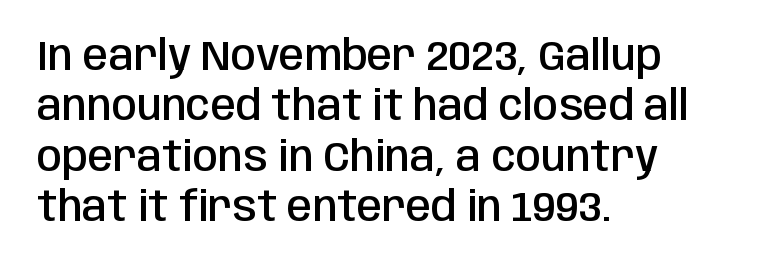
Q: Is the text bold? A: Semi-bold.
Q: Is the text italic (slanted)? A: No, it is upright.
Q: Is the typeface a serif or a sans-serif typeface? A: Sans-serif.
Q: Is the text underlined? A: No.
Q: How is the paragraph aligned? A: Left-aligned.
Q: Is the spacing between letters normal or unusually wide? A: Normal.
Q: Width (condensed, normal, or wide)? A: Condensed.
Q: Stroke contrast? A: Low.
Q: x-height? A: Large.
Q: Monospaced? A: No.
